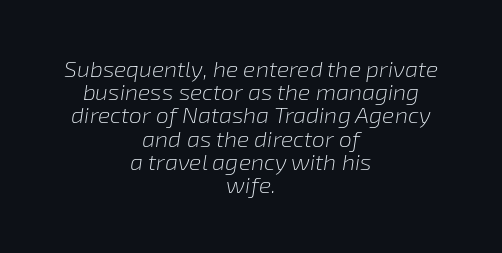
The letters look calm and open, with moderate or lighter stems. How would I describe the line gaps? Narrow and economical. Slant detected: the letters are inclined. Horizontal alignment here is central, giving a formal, balanced look.
